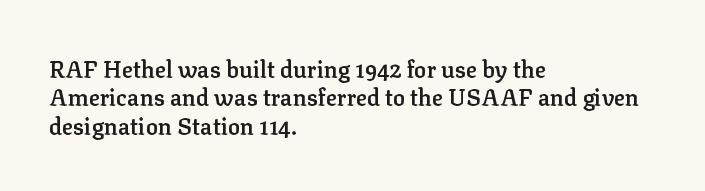
Is the letter spacing exaggerated? No — it looks like the ordinary default. Do the letters lean? They stand straight. Is the type bold? Partly — it's a semibold, heavier than regular but not fully bold. Lines of text with bare space underneath. The text block is weighted toward the left margin, trailing off unevenly rightward.
